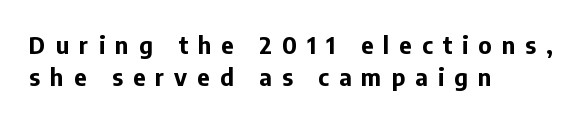
{"italic": "no", "bold": "yes", "underline": "no", "align": "left", "line_spacing": "normal", "line_spacing_ratio": 1.34, "letter_spacing": "wide", "letter_spacing_em": 0.42, "glyph_px": 24}
